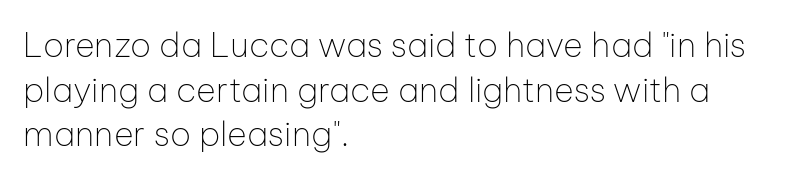
The image shows 34 px thin sans-serif type, upright; set left-aligned, normal line spacing (1.31x), normal letter spacing, not underlined; low stroke contrast and a medium x-height.
